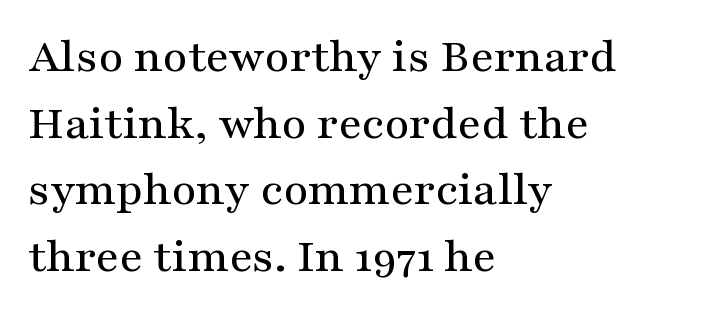
Q: Is the text italic (slanted)? A: No, it is upright.
Q: Is the typeface a serif or a sans-serif typeface? A: Serif.
Q: Is the text underlined? A: No.
Q: How is the paragraph aligned? A: Left-aligned.
Q: Is the spacing between letters normal or unusually wide? A: Normal.
Q: Is the spacing between lines tight, normal or loose? A: Normal.
Q: Width (condensed, normal, or wide)? A: Wide.
Q: Stroke contrast? A: Medium.
Q: x-height? A: Medium.
Q: Monospaced? A: No.
